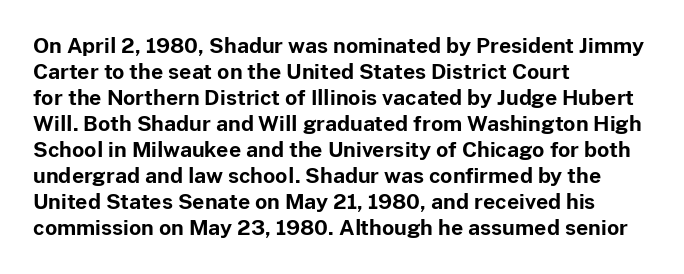
The image shows 21 px bold type, upright; set left-aligned, line spacing 1.24x, normal letter spacing, not underlined.
